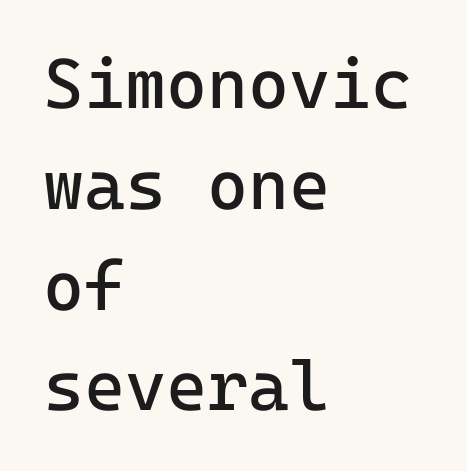
{"serif": "no", "italic": "no", "bold": "no", "weight": "regular", "width": "normal", "stroke_contrast": "low", "x_height": "medium", "monospaced": "yes", "underline": "no", "align": "left", "line_spacing": "normal", "line_spacing_ratio": 1.44, "letter_spacing": "normal", "letter_spacing_em": 0.0, "glyph_px": 70}
